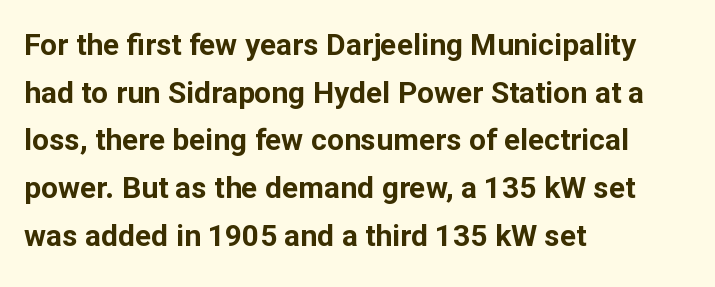
Just letters on the line, the space beneath them empty. The lettering holds an erect, upright posture throughout. This is heavy type, rendered in bold. Casual observation: everything's shoved over to the left. Letter spacing: default. The font family rendered here belongs to the sans-serif group.
